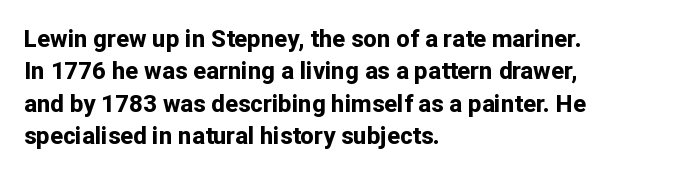
Q: Is the text bold? A: Yes.
Q: Is the text italic (slanted)? A: No, it is upright.
Q: Is the text underlined? A: No.
Q: How is the paragraph aligned? A: Left-aligned.
Q: Is the spacing between letters normal or unusually wide? A: Normal.
Q: Is the spacing between lines tight, normal or loose? A: Normal.
